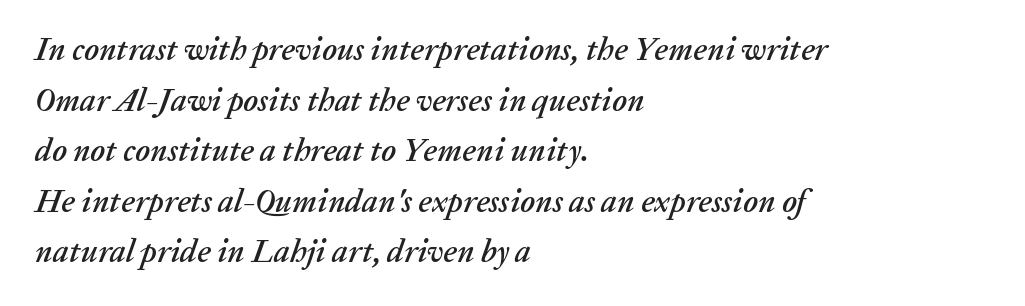
The image shows 32 px text type, italic (leaning right); set left-aligned, normal line spacing (1.58x), normal letter spacing, not underlined; low stroke contrast and a medium x-height.
